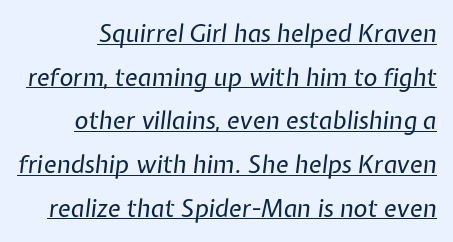
The letterforms sit at book weight or below. The lettering is marked with a stroke running underneath it. Style check: oblique. Nobody touched the tracking dial on this one.
